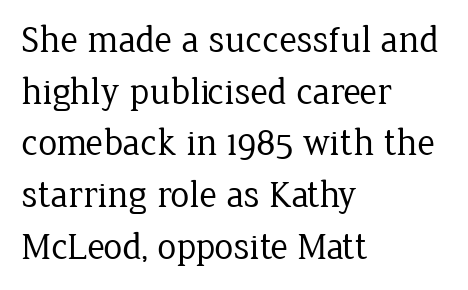
The image shows 38 px regular-weight serif type, upright; set left-aligned, normal line spacing (1.36x), normal letter spacing, not underlined; low stroke contrast and a medium x-height.
